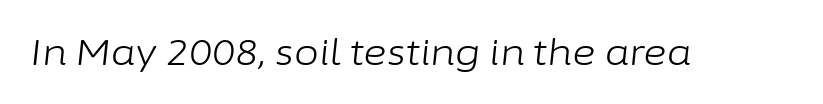
{"italic": "yes", "lean": "right", "slant_degrees": 6, "bold": "no", "weight": "light", "width": "normal", "stroke_contrast": "low", "x_height": "medium", "monospaced": "no", "underline": "no", "letter_spacing": "normal", "letter_spacing_em": 0.0, "glyph_px": 36}
